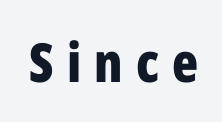
The image shows 54 px bold, condensed sans-serif type, upright; set unusually wide letter spacing (+0.24 em), not underlined; low stroke contrast and a medium x-height.
